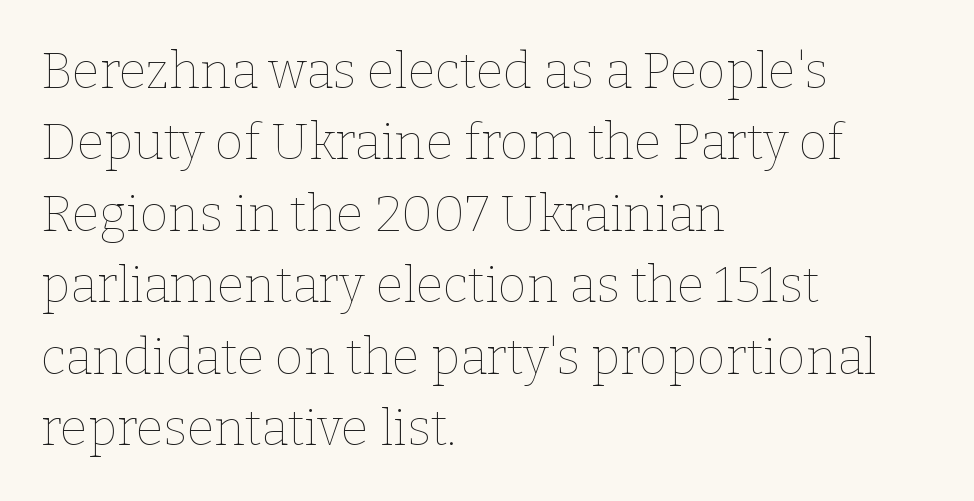
The image shows 50 px thin type, upright; set left-aligned, normal line spacing (1.43x), normal letter spacing, not underlined; low stroke contrast and a medium x-height.
